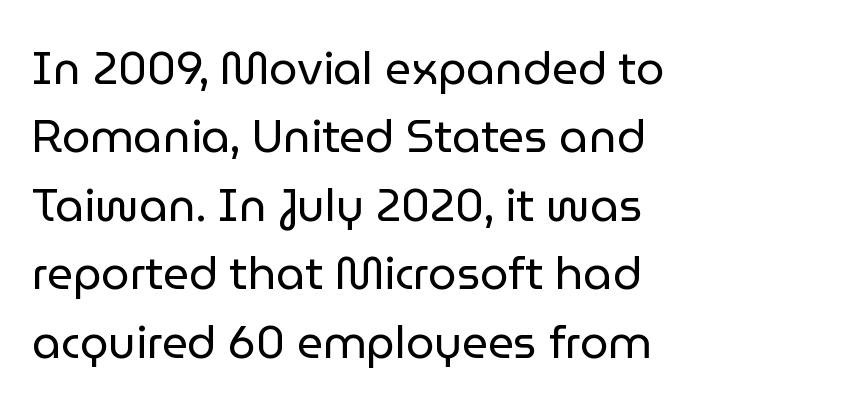
A typesetter would call this proportional, since set widths differ per character. Honestly, there is no underline to notice here at all. Note: no serifs on the glyphs. This rendering uses left alignment, leaving the right contour irregular. The letters stand upright; this is a roman face.
